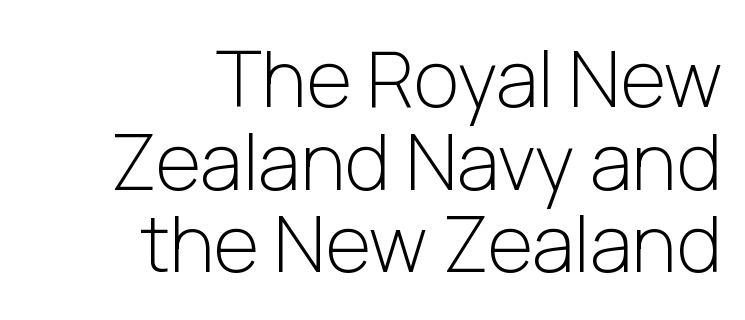
Q: Is the text bold? A: No.
Q: Is the text italic (slanted)? A: No, it is upright.
Q: Is the typeface a serif or a sans-serif typeface? A: Sans-serif.
Q: Is the text underlined? A: No.
Q: How is the paragraph aligned? A: Right-aligned.
Q: Is the spacing between letters normal or unusually wide? A: Normal.
Q: Is the spacing between lines tight, normal or loose? A: Tight.
Q: Width (condensed, normal, or wide)? A: Normal.
Q: Stroke contrast? A: Low.
Q: x-height? A: Medium.
Q: Monospaced? A: No.
